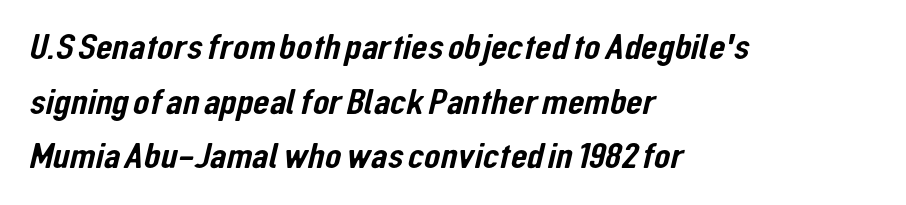
Are there feet on the stems? There aren't — it's a sans. This sample keeps an unexceptional amount of space between lines. This sample uses plain, unmodified letter spacing. Varying glyph widths throughout — classic text-font behaviour. Compared with a centered layout, this one pins lines to the left instead.
